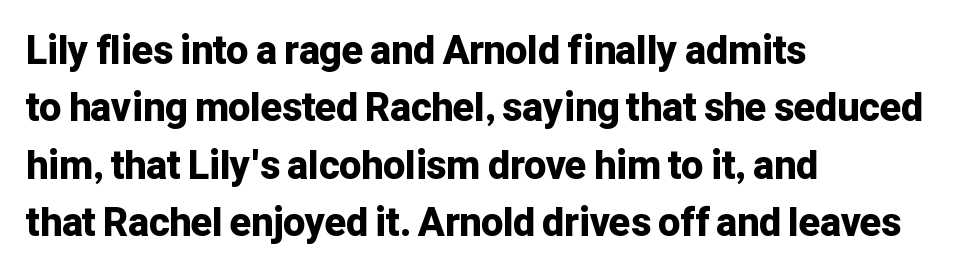
{"serif": "no", "italic": "no", "bold": "yes", "weight": "bold", "width": "normal", "stroke_contrast": "low", "x_height": "medium", "monospaced": "no", "underline": "no", "align": "left", "line_spacing": "normal", "line_spacing_ratio": 1.47, "letter_spacing": "normal", "letter_spacing_em": 0.0, "glyph_px": 39}
